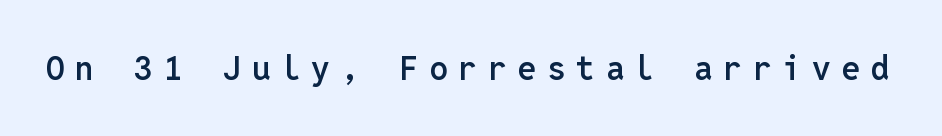
The image shows 33 px semibold sans-serif type, upright, monospaced; set unusually wide letter spacing (+0.33 em), not underlined; low stroke contrast and a medium x-height.
